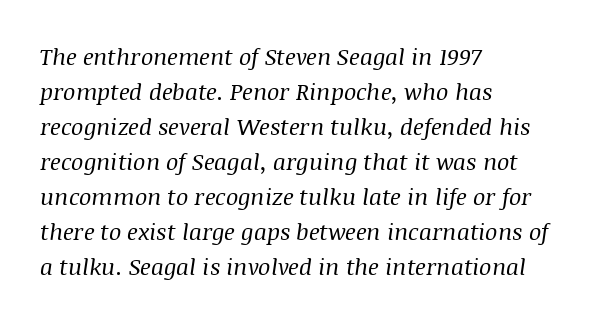
If you drew a ruler down the left edge, every line would touch it. The letters sit at their default tracking, neither squeezed nor spread. A light-to-regular cut is what we see here. Notice how descenders clear the ascenders below comfortably — that's standard leading. The typography opts for an oblique posture over an upright one. A bare baseline throughout the passage.
